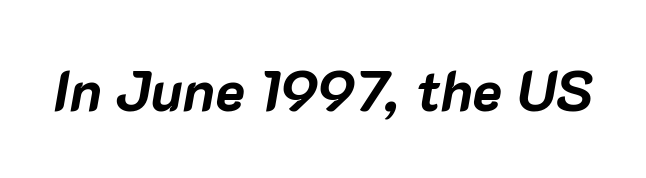
The image shows 56 px bold type, italic (leaning right); set normal letter spacing, not underlined; low stroke contrast and a medium x-height.
